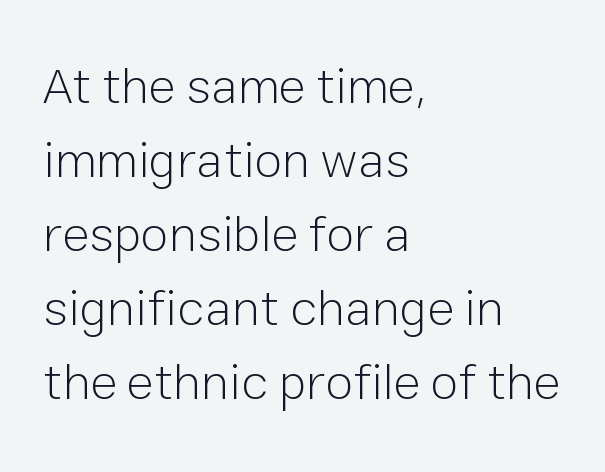
Q: Is the text bold? A: No.
Q: Is the text italic (slanted)? A: No, it is upright.
Q: Is the typeface a serif or a sans-serif typeface? A: Sans-serif.
Q: Is the text underlined? A: No.
Q: How is the paragraph aligned? A: Left-aligned.
Q: Is the spacing between letters normal or unusually wide? A: Normal.
Q: Is the spacing between lines tight, normal or loose? A: Normal.
Q: Width (condensed, normal, or wide)? A: Normal.
Q: Stroke contrast? A: Low.
Q: x-height? A: Medium.
Q: Monospaced? A: No.
